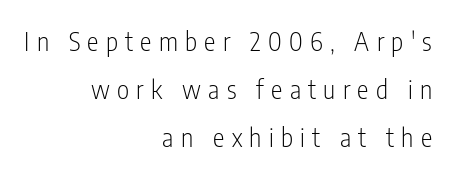
Q: Is the text bold? A: No.
Q: Is the text italic (slanted)? A: No, it is upright.
Q: Is the text underlined? A: No.
Q: How is the paragraph aligned? A: Right-aligned.
Q: Is the spacing between letters normal or unusually wide? A: Unusually wide.
